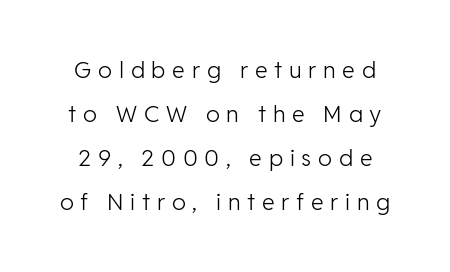
Caption: expanded tracking, letters set apart. When letters stand straight like this, we call the style roman or upright. Caption: face not bold, strokes unweighted. Honestly, there is no underline to notice here at all. If you measured baseline to baseline, you'd find a long distance.
